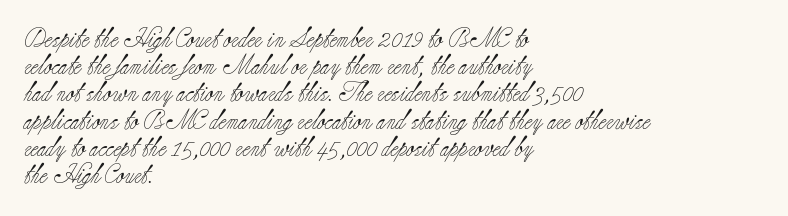
The image shows 20 px text type; set left-aligned, normal line spacing (1.36x), normal letter spacing, not underlined.
